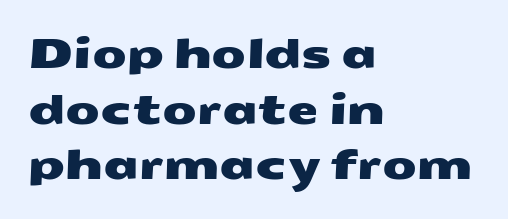
The image shows 40 px wide sans-serif type; set left-aligned, normal line spacing (1.39x), normal letter spacing, not underlined; medium stroke contrast and a medium x-height.
